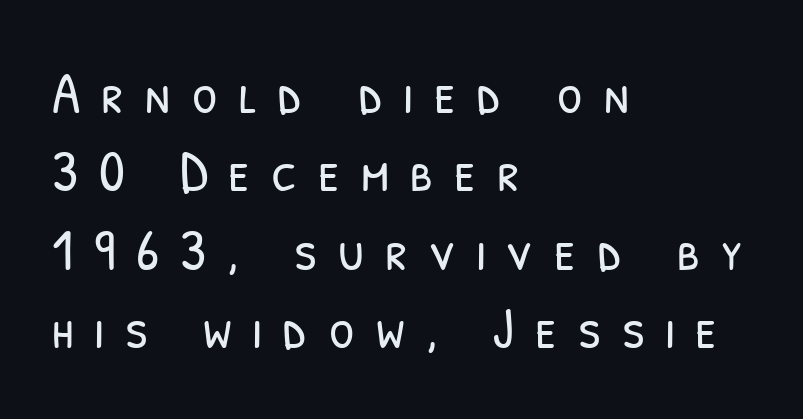
Q: Is the text bold? A: No.
Q: Is the typeface a serif or a sans-serif typeface? A: Sans-serif.
Q: Is the text underlined? A: No.
Q: How is the paragraph aligned? A: Left-aligned.
Q: Is the spacing between letters normal or unusually wide? A: Unusually wide.
Q: Is the spacing between lines tight, normal or loose? A: Normal.
Q: Width (condensed, normal, or wide)? A: Condensed.
Q: Stroke contrast? A: Low.
Q: x-height? A: Medium.
Q: Monospaced? A: No.
